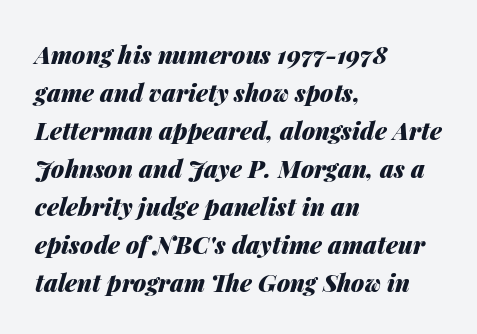
Q: Is the text bold? A: Yes.
Q: Is the text italic (slanted)? A: Yes, it leans right by about 14 degrees.
Q: Is the text underlined? A: No.
Q: How is the paragraph aligned? A: Left-aligned.
Q: Is the spacing between letters normal or unusually wide? A: Normal.
Q: Is the spacing between lines tight, normal or loose? A: Normal.
